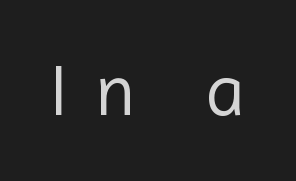
{"serif": "no", "italic": "no", "bold": "no", "weight": "regular", "width": "normal", "x_height": "medium", "monospaced": "no", "underline": "no", "letter_spacing": "wide", "letter_spacing_em": 0.37, "glyph_px": 71}
